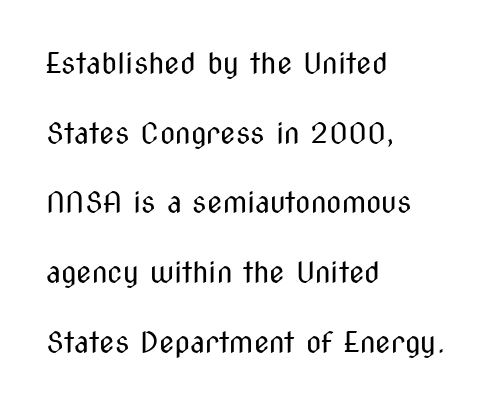
Q: Is the text bold? A: No.
Q: Is the text italic (slanted)? A: No, it is upright.
Q: Is the typeface a serif or a sans-serif typeface? A: Sans-serif.
Q: Is the text underlined? A: No.
Q: How is the paragraph aligned? A: Left-aligned.
Q: Is the spacing between letters normal or unusually wide? A: Normal.
Q: Is the spacing between lines tight, normal or loose? A: Loose.
Q: Width (condensed, normal, or wide)? A: Condensed.
Q: Stroke contrast? A: Medium.
Q: x-height? A: Medium.
Q: Monospaced? A: No.
